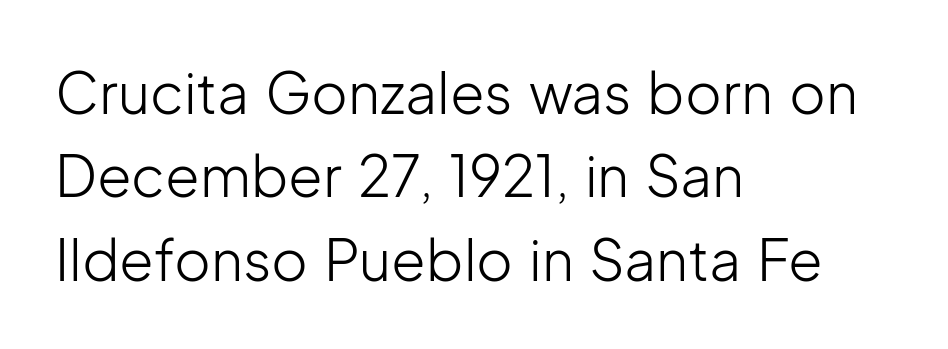
{"serif": "no", "italic": "no", "bold": "no", "weight": "light", "width": "normal", "stroke_contrast": "low", "x_height": "medium", "monospaced": "no", "underline": "no", "align": "left", "line_spacing": "normal", "line_spacing_ratio": 1.49, "letter_spacing": "normal", "letter_spacing_em": 0.0, "glyph_px": 56}
